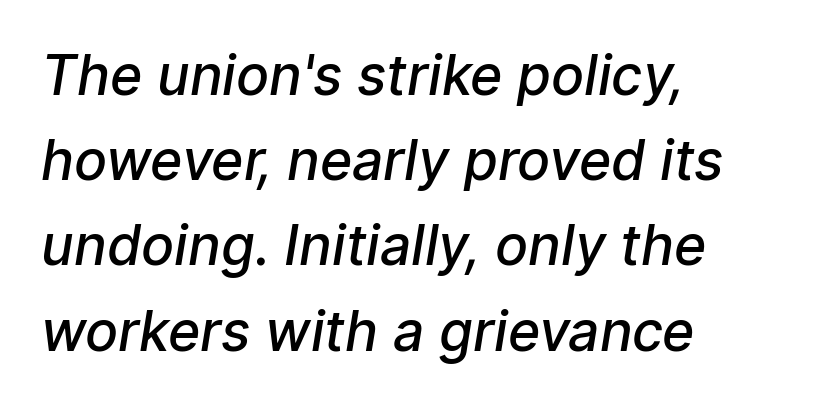
Q: Is the text bold? A: Semi-bold.
Q: Is the typeface a serif or a sans-serif typeface? A: Sans-serif.
Q: Is the text underlined? A: No.
Q: How is the paragraph aligned? A: Left-aligned.
Q: Is the spacing between letters normal or unusually wide? A: Normal.
Q: Is the spacing between lines tight, normal or loose? A: Normal.
Q: Width (condensed, normal, or wide)? A: Normal.
Q: Stroke contrast? A: Low.
Q: x-height? A: Medium.
Q: Monospaced? A: No.
